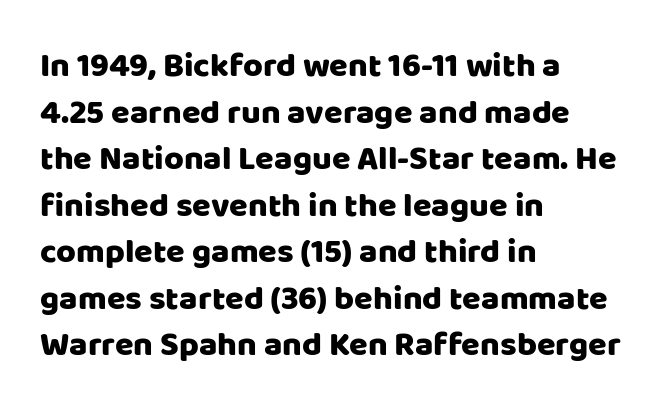
Q: Is the text italic (slanted)? A: No, it is upright.
Q: Is the typeface a serif or a sans-serif typeface? A: Sans-serif.
Q: Is the text underlined? A: No.
Q: How is the paragraph aligned? A: Left-aligned.
Q: Is the spacing between letters normal or unusually wide? A: Normal.
Q: Is the spacing between lines tight, normal or loose? A: Normal.
Q: Width (condensed, normal, or wide)? A: Normal.
Q: Stroke contrast? A: Low.
Q: x-height? A: Large.
Q: Monospaced? A: No.
